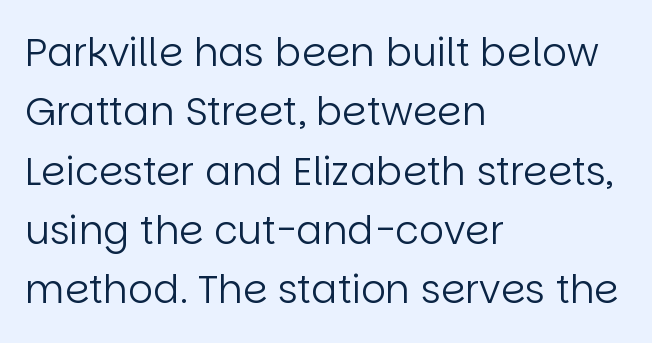
Q: Is the text bold? A: No.
Q: Is the text italic (slanted)? A: No, it is upright.
Q: Is the typeface a serif or a sans-serif typeface? A: Sans-serif.
Q: Is the text underlined? A: No.
Q: How is the paragraph aligned? A: Left-aligned.
Q: Is the spacing between letters normal or unusually wide? A: Normal.
Q: Is the spacing between lines tight, normal or loose? A: Normal.
Q: Width (condensed, normal, or wide)? A: Normal.
Q: Stroke contrast? A: Low.
Q: x-height? A: Large.
Q: Monospaced? A: No.
